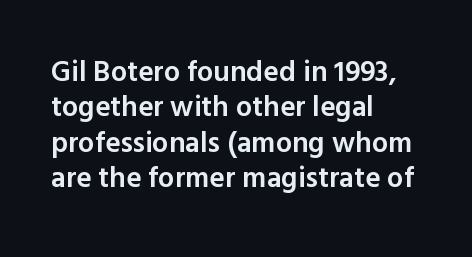
Q: Is the text bold? A: Semi-bold.
Q: Is the text italic (slanted)? A: No, it is upright.
Q: Is the typeface a serif or a sans-serif typeface? A: Sans-serif.
Q: Is the text underlined? A: No.
Q: How is the paragraph aligned? A: Left-aligned.
Q: Is the spacing between letters normal or unusually wide? A: Normal.
Q: Width (condensed, normal, or wide)? A: Normal.
Q: x-height? A: Medium.
Q: Monospaced? A: No.
